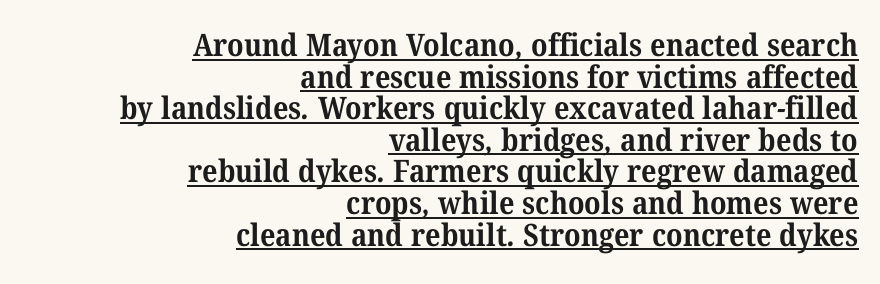
{"serif": "yes", "bold": "yes", "weight": "bold", "width": "normal", "stroke_contrast": "medium", "x_height": "medium", "monospaced": "no", "underline": "yes", "align": "right", "line_spacing": "tight", "line_spacing_ratio": 1.02, "letter_spacing": "normal", "letter_spacing_em": 0.0, "glyph_px": 31}
